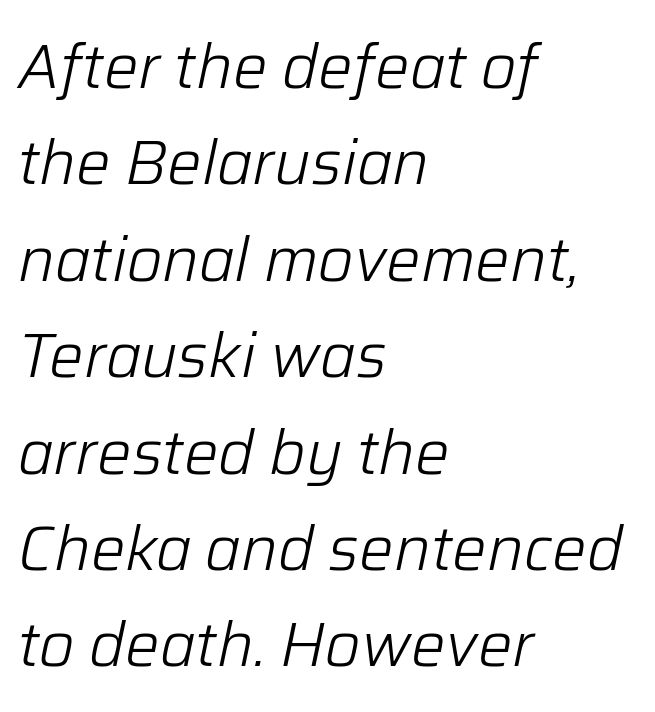
Think standard paragraph weight, or any step lighter than that. Regular leading. Varying glyph widths throughout — classic text-font behaviour. These lines are set flush left with a ragged right edge.
